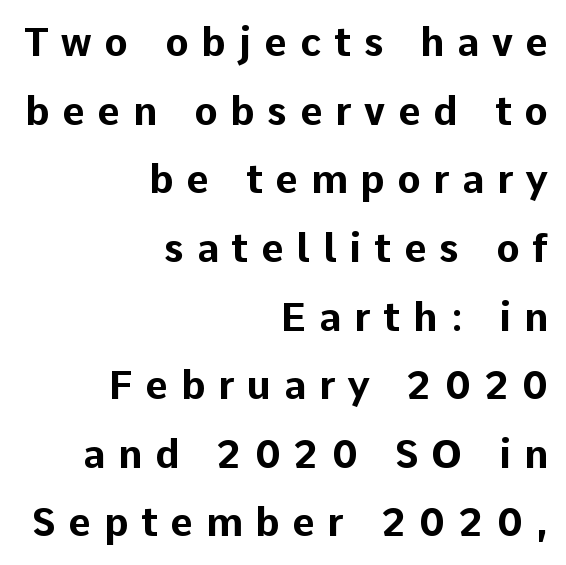
Q: Is the text bold? A: Yes.
Q: Is the text italic (slanted)? A: No, it is upright.
Q: Is the typeface a serif or a sans-serif typeface? A: Sans-serif.
Q: Is the text underlined? A: No.
Q: How is the paragraph aligned? A: Right-aligned.
Q: Is the spacing between letters normal or unusually wide? A: Unusually wide.
Q: Width (condensed, normal, or wide)? A: Normal.
Q: Stroke contrast? A: Low.
Q: x-height? A: Medium.
Q: Monospaced? A: No.
